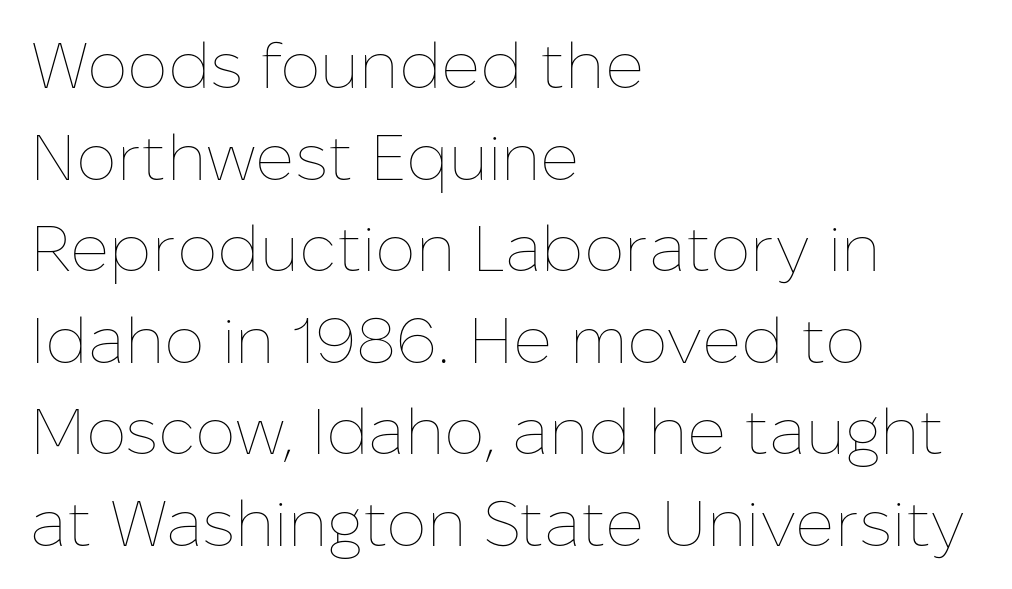
Caption: multi-line text, flush left, ragged right. Here the designer chose a conventional face with non-uniform glyph widths. Has an underline been added? It has not. You can tell it's not italic because the verticals are truly vertical. The passage shown has conventional tracking throughout. Stems and bowls with no extra thickness — not bold.
